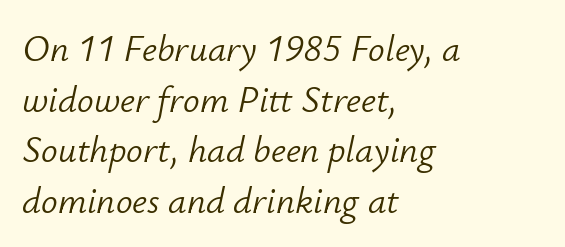
The image shows 37 px light type, italic (leaning right); set left-aligned, normal line spacing (1.37x), normal letter spacing, not underlined; low stroke contrast and a small x-height.
